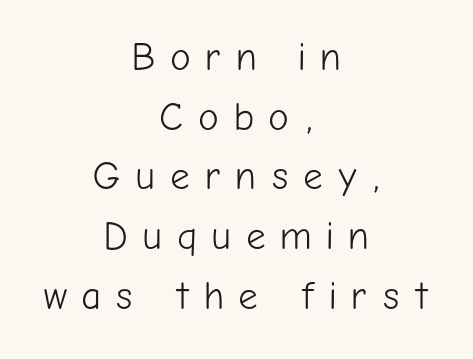
{"serif": "no", "italic": "no", "bold": "no", "weight": "light", "width": "normal", "stroke_contrast": "low", "x_height": "medium", "monospaced": "no", "underline": "no", "align": "center", "line_spacing": "normal", "line_spacing_ratio": 1.53, "letter_spacing": "wide", "letter_spacing_em": 0.37, "glyph_px": 39}
